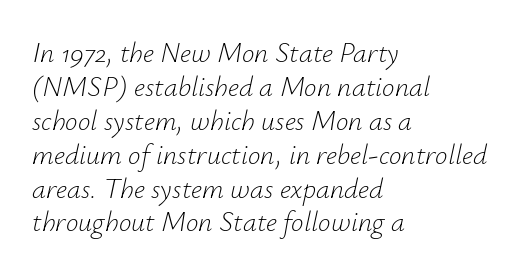
Q: Is the text bold? A: No.
Q: Is the text italic (slanted)? A: Yes, it leans right by about 12 degrees.
Q: Is the text underlined? A: No.
Q: How is the paragraph aligned? A: Left-aligned.
Q: Is the spacing between letters normal or unusually wide? A: Normal.
Q: Width (condensed, normal, or wide)? A: Normal.
Q: Stroke contrast? A: Low.
Q: x-height? A: Small.
Q: Monospaced? A: No.
